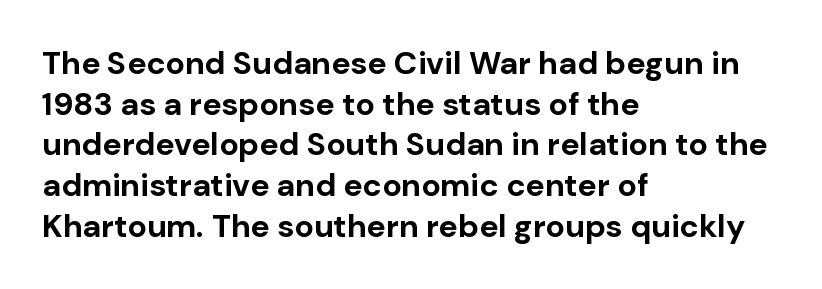
{"serif": "no", "italic": "no", "bold": "yes", "weight": "bold", "width": "normal", "stroke_contrast": "low", "x_height": "medium", "monospaced": "no", "underline": "no", "align": "left", "line_spacing": "normal", "line_spacing_ratio": 1.27, "letter_spacing": "normal", "letter_spacing_em": 0.0, "glyph_px": 32}
